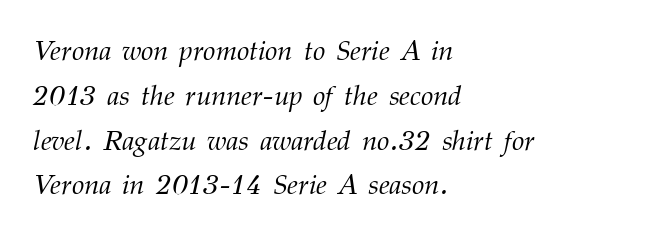
{"serif": "yes", "italic": "yes", "lean": "right", "slant_degrees": 12, "bold": "no", "weight": "light", "width": "normal", "stroke_contrast": "medium", "x_height": "medium", "monospaced": "no", "underline": "no", "align": "left", "line_spacing": "normal", "line_spacing_ratio": 1.6, "letter_spacing": "normal", "letter_spacing_em": 0.0, "glyph_px": 28}
